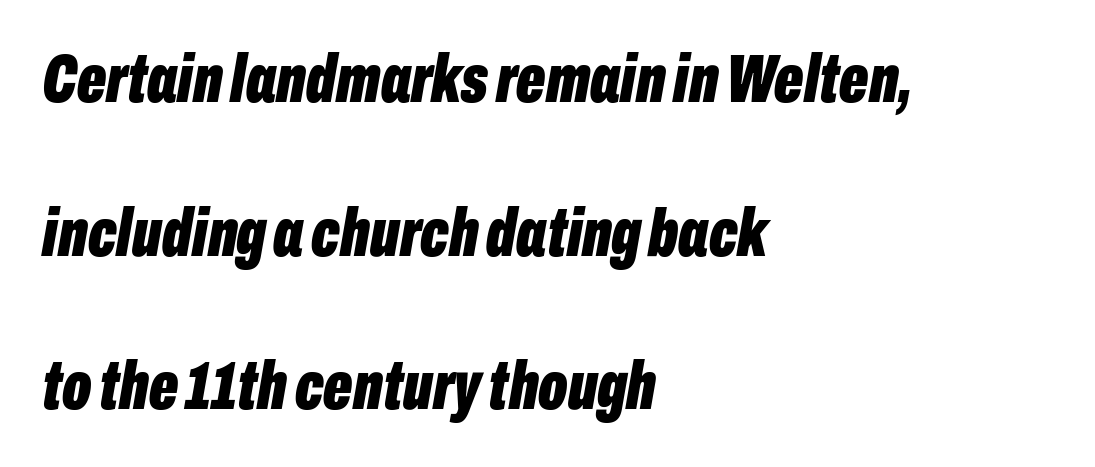
The image shows 68 px bold, condensed type, italic (leaning right); set left-aligned, loose line spacing (2.26x), normal letter spacing, not underlined; low stroke contrast and a medium x-height.
